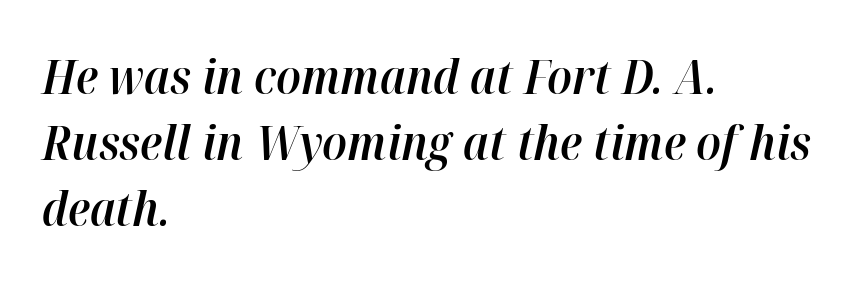
{"italic": "yes", "lean": "right", "slant_degrees": 12, "bold": "semi", "weight": "semibold", "width": "normal", "stroke_contrast": "high", "x_height": "medium", "monospaced": "no", "underline": "no", "align": "left", "line_spacing": "normal", "line_spacing_ratio": 1.37, "letter_spacing": "normal", "letter_spacing_em": 0.0, "glyph_px": 48}
